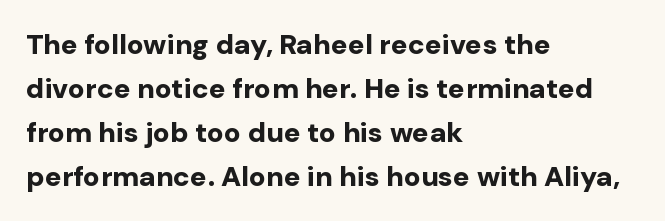
Q: Is the text bold? A: Yes.
Q: Is the text italic (slanted)? A: No, it is upright.
Q: Is the typeface a serif or a sans-serif typeface? A: Sans-serif.
Q: Is the text underlined? A: No.
Q: How is the paragraph aligned? A: Left-aligned.
Q: Is the spacing between letters normal or unusually wide? A: Normal.
Q: Is the spacing between lines tight, normal or loose? A: Normal.
Q: Width (condensed, normal, or wide)? A: Normal.
Q: Stroke contrast? A: Low.
Q: x-height? A: Medium.
Q: Monospaced? A: No.
